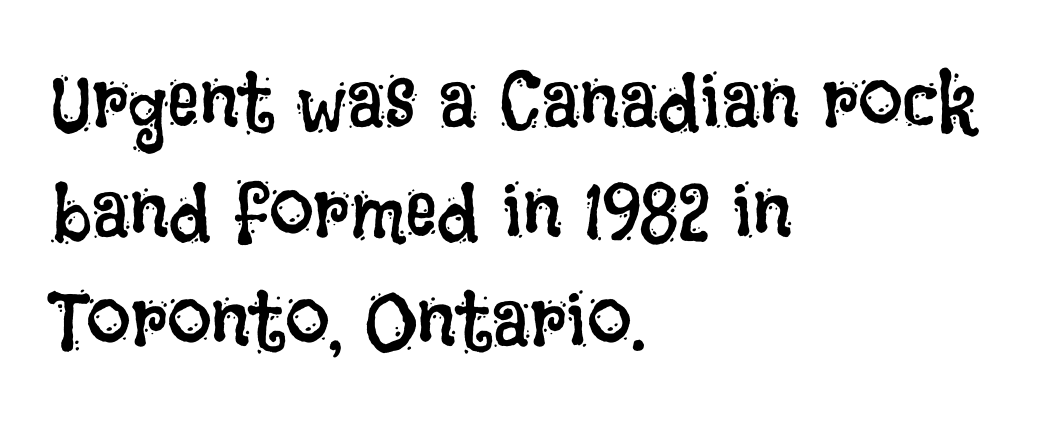
The image shows 80 px regular-weight, condensed type, upright; set left-aligned, normal line spacing (1.37x), normal letter spacing, not underlined; low stroke contrast and a large x-height.
